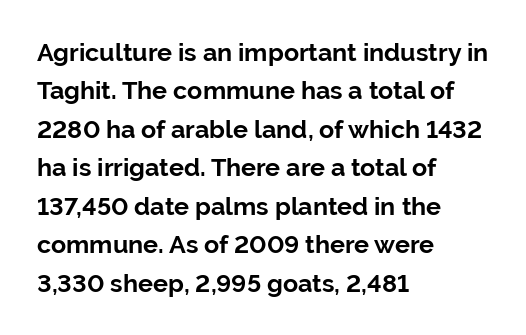
{"italic": "no", "bold": "yes", "underline": "no", "align": "left", "line_spacing": "normal", "line_spacing_ratio": 1.54, "letter_spacing": "normal", "letter_spacing_em": 0.0, "glyph_px": 25}
